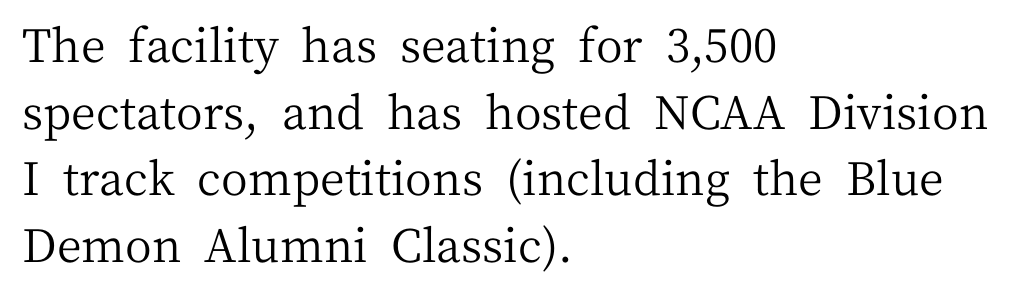
The image shows 46 px regular-weight serif type, upright; set left-aligned, normal line spacing (1.45x), normal letter spacing, not underlined; medium stroke contrast and a medium x-height.
